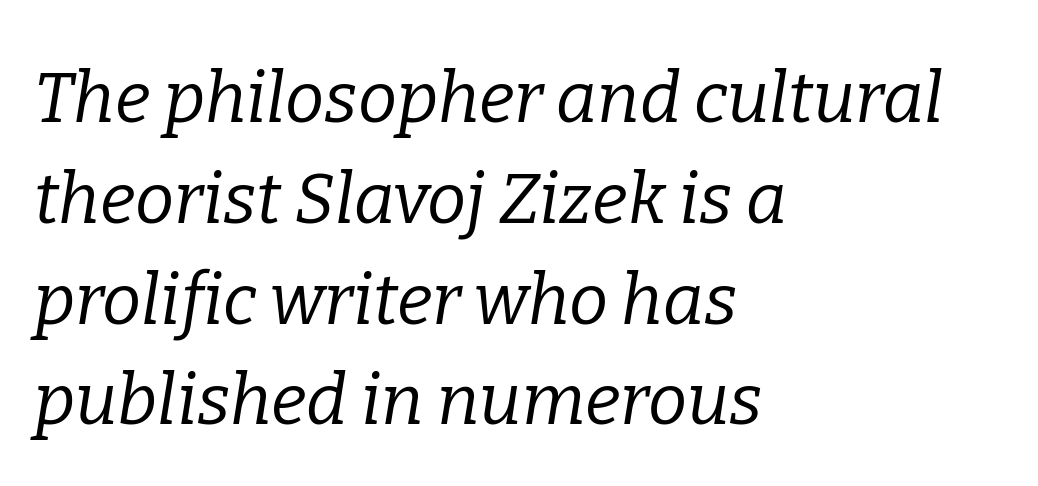
{"serif": "yes", "italic": "yes", "lean": "right", "slant_degrees": 9, "bold": "no", "weight": "regular", "width": "normal", "stroke_contrast": "low", "x_height": "medium", "monospaced": "no", "underline": "no", "align": "left", "line_spacing": "normal", "line_spacing_ratio": 1.44, "letter_spacing": "normal", "letter_spacing_em": 0.0, "glyph_px": 70}
